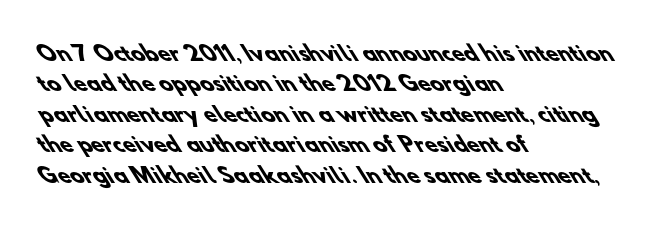
{"bold": "yes", "underline": "no", "align": "left", "line_spacing": "normal", "line_spacing_ratio": 1.52, "letter_spacing": "normal", "letter_spacing_em": 0.0, "glyph_px": 20}
